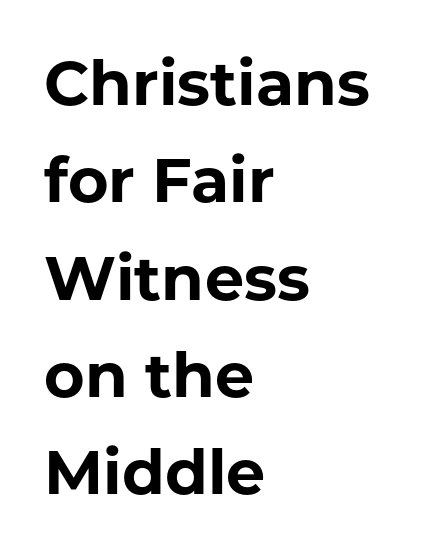
The image shows 62 px bold sans-serif type, upright; set left-aligned, normal line spacing (1.57x), normal letter spacing, not underlined; low stroke contrast and a medium x-height.
